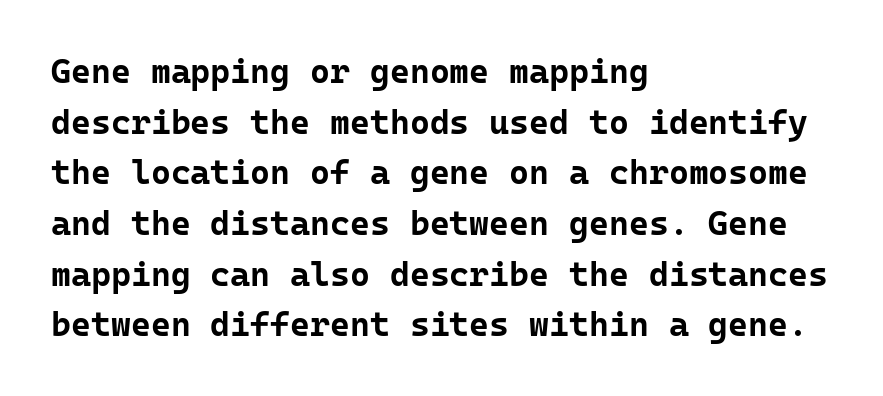
Q: Is the text bold? A: Yes.
Q: Is the text italic (slanted)? A: No, it is upright.
Q: Is the typeface a serif or a sans-serif typeface? A: Sans-serif.
Q: Is the text underlined? A: No.
Q: How is the paragraph aligned? A: Left-aligned.
Q: Is the spacing between letters normal or unusually wide? A: Normal.
Q: Is the spacing between lines tight, normal or loose? A: Normal.
Q: Width (condensed, normal, or wide)? A: Normal.
Q: Stroke contrast? A: Low.
Q: x-height? A: Medium.
Q: Monospaced? A: Yes.
